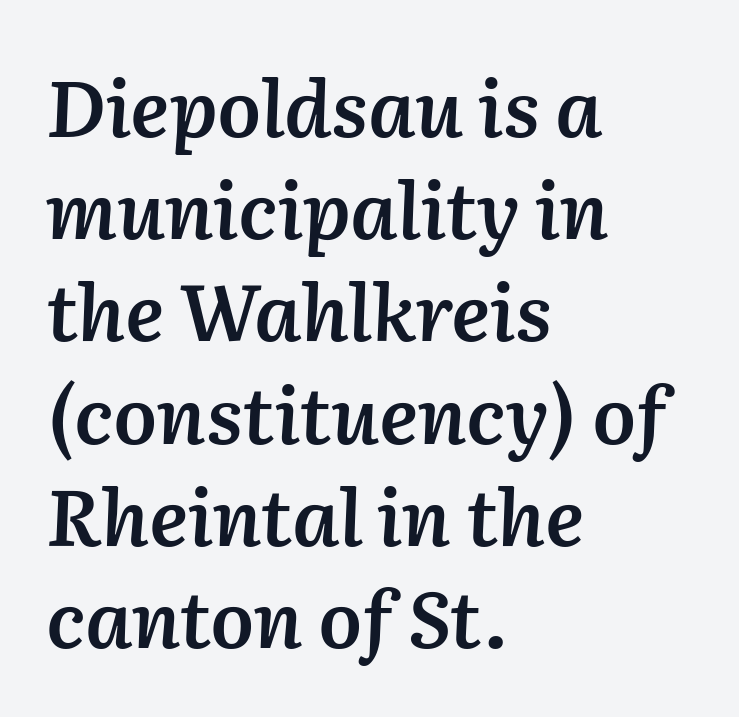
{"italic": "yes", "lean": "right", "slant_degrees": 2, "bold": "semi", "weight": "semibold", "width": "normal", "stroke_contrast": "medium", "x_height": "medium", "monospaced": "no", "underline": "no", "align": "left", "line_spacing": "normal", "line_spacing_ratio": 1.31, "letter_spacing": "normal", "letter_spacing_em": 0.0, "glyph_px": 78}
